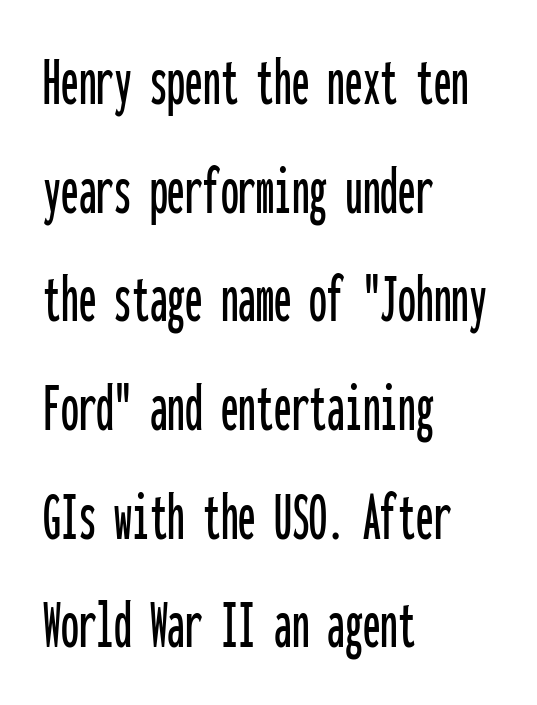
Q: Is the text italic (slanted)? A: No, it is upright.
Q: Is the typeface a serif or a sans-serif typeface? A: Sans-serif.
Q: Is the text underlined? A: No.
Q: How is the paragraph aligned? A: Left-aligned.
Q: Is the spacing between letters normal or unusually wide? A: Normal.
Q: Is the spacing between lines tight, normal or loose? A: Normal.
Q: Width (condensed, normal, or wide)? A: Condensed.
Q: Stroke contrast? A: Low.
Q: x-height? A: Medium.
Q: Monospaced? A: Yes.
